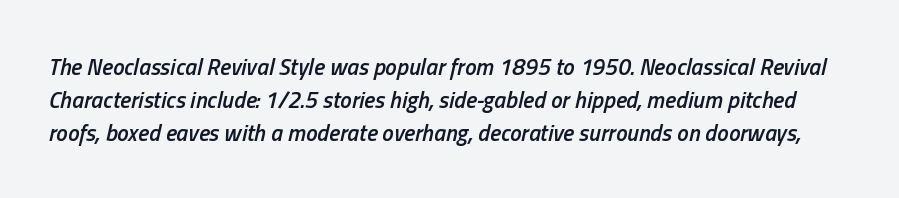
{"italic": "yes", "lean": "right", "slant_degrees": 13, "bold": "semi", "underline": "no", "line_spacing": "normal", "line_spacing_ratio": 1.43, "letter_spacing": "normal", "letter_spacing_em": 0.0, "glyph_px": 23}
